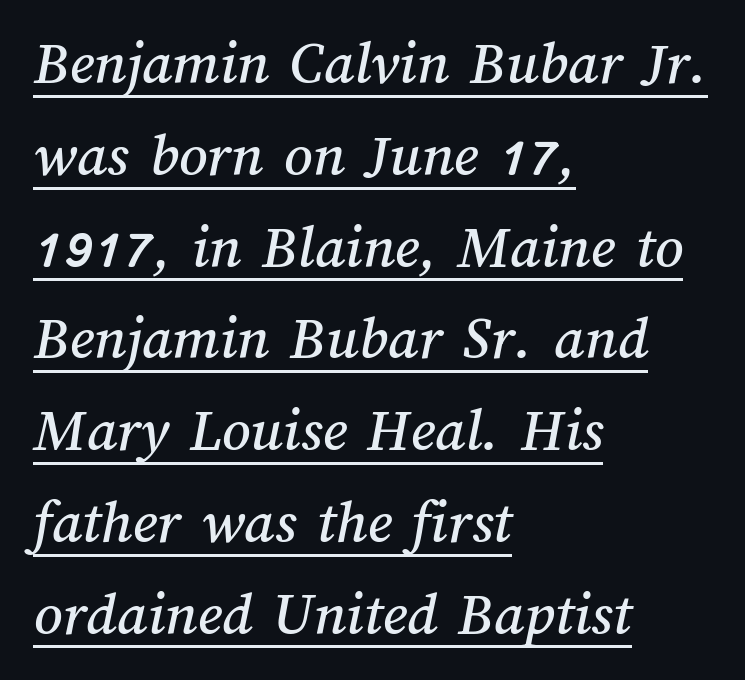
Quick note: interline space is typical. This sample carries an underscore along the baseline area. Each letter keeps its own natural width here, so spacing adapts to shape. Short and long lines alike share a common starting point at left.
